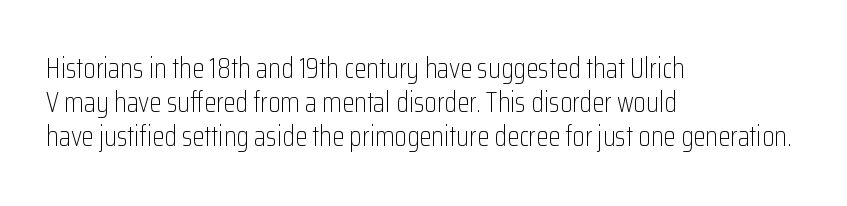
{"serif": "no", "italic": "no", "bold": "no", "weight": "light", "width": "condensed", "stroke_contrast": "low", "x_height": "medium", "monospaced": "no", "underline": "no", "align": "left", "line_spacing_ratio": 1.22, "letter_spacing": "normal", "letter_spacing_em": 0.0, "glyph_px": 28}
